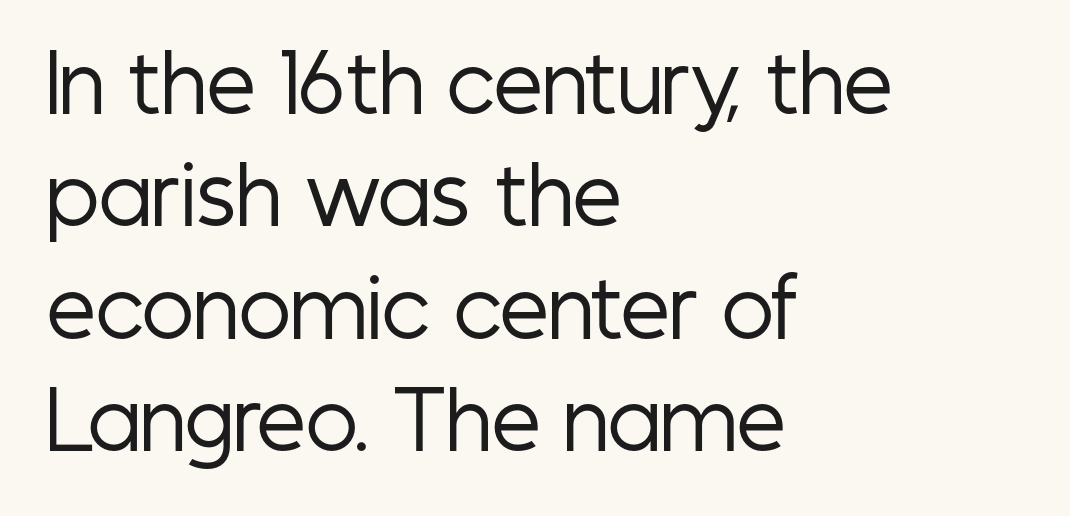
The image shows 78 px regular-weight, condensed sans-serif type, upright; set left-aligned, normal line spacing (1.44x), normal letter spacing, not underlined; low stroke contrast and a medium x-height.
